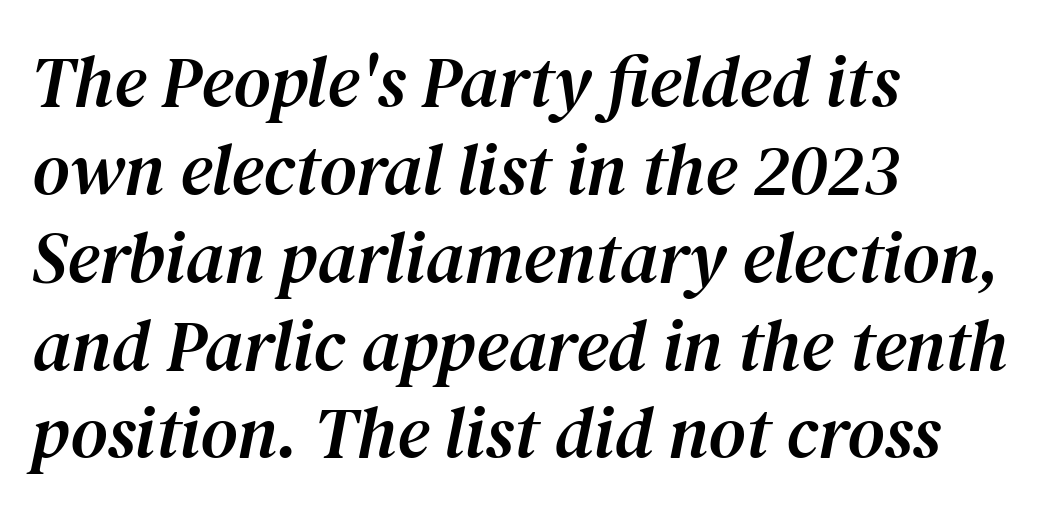
Q: Is the text italic (slanted)? A: Yes, it leans right by about 12 degrees.
Q: Is the typeface a serif or a sans-serif typeface? A: Serif.
Q: Is the text underlined? A: No.
Q: How is the paragraph aligned? A: Left-aligned.
Q: Is the spacing between letters normal or unusually wide? A: Normal.
Q: Width (condensed, normal, or wide)? A: Normal.
Q: Stroke contrast? A: Medium.
Q: x-height? A: Medium.
Q: Monospaced? A: No.
